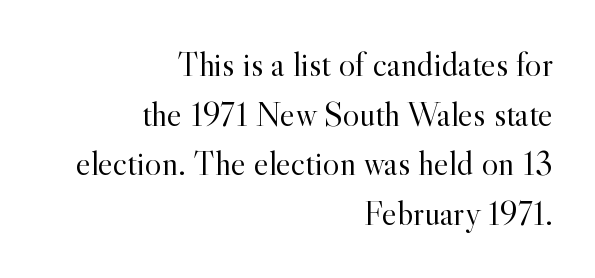
{"serif": "yes", "italic": "no", "bold": "no", "weight": "light", "width": "normal", "x_height": "small", "monospaced": "no", "underline": "no", "align": "right", "line_spacing": "normal", "line_spacing_ratio": 1.42, "letter_spacing": "normal", "letter_spacing_em": 0.0, "glyph_px": 35}
